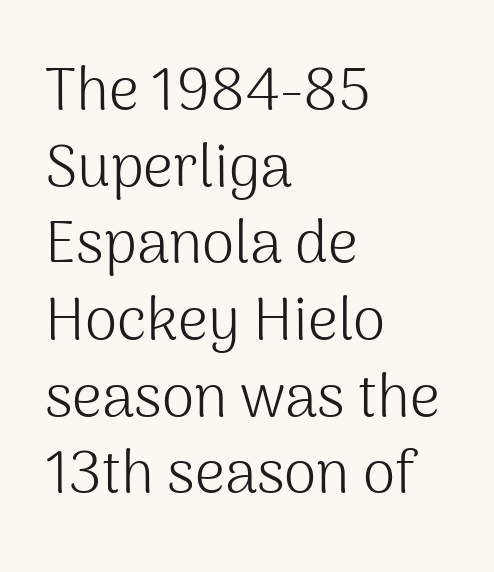
The image shows 59 px light sans-serif type, upright; set left-aligned, normal line spacing (1.3x), normal letter spacing, not underlined; medium stroke contrast and a medium x-height.
